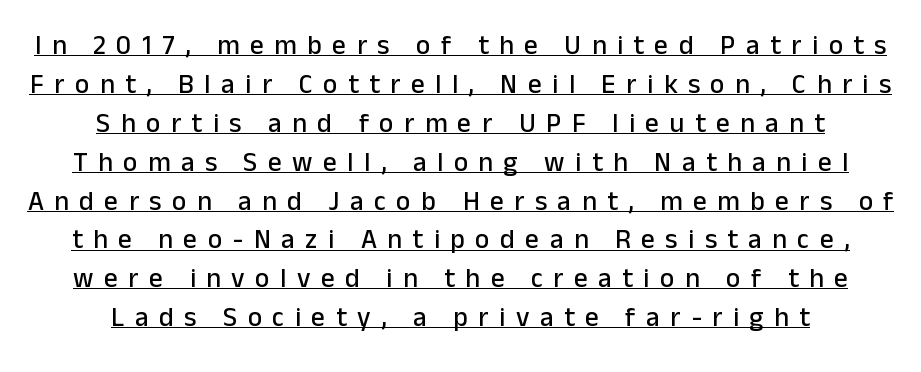
Q: Is the text italic (slanted)? A: No, it is upright.
Q: Is the text underlined? A: Yes.
Q: How is the paragraph aligned? A: Centered.
Q: Is the spacing between letters normal or unusually wide? A: Unusually wide.
Q: Is the spacing between lines tight, normal or loose? A: Normal.
